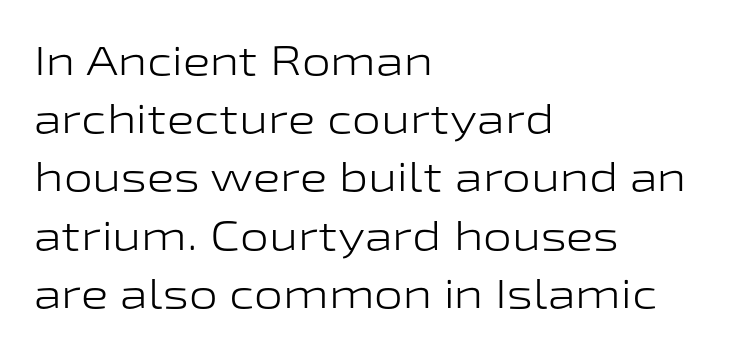
{"serif": "no", "italic": "no", "bold": "no", "weight": "light", "width": "wide", "stroke_contrast": "low", "x_height": "medium", "monospaced": "no", "underline": "no", "align": "left", "line_spacing": "normal", "line_spacing_ratio": 1.42, "letter_spacing": "normal", "letter_spacing_em": 0.0, "glyph_px": 41}
